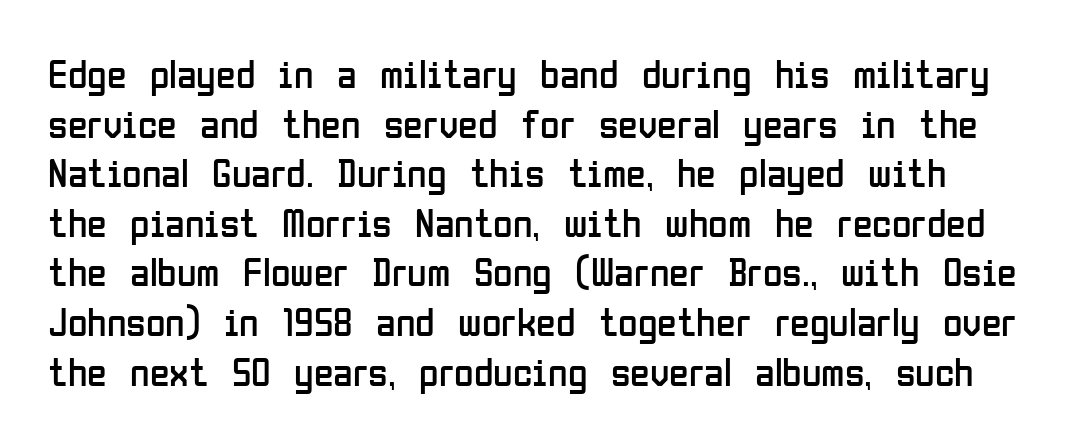
Q: Is the text bold? A: No.
Q: Is the text italic (slanted)? A: No, it is upright.
Q: Is the typeface a serif or a sans-serif typeface? A: Sans-serif.
Q: Is the text underlined? A: No.
Q: Is the spacing between letters normal or unusually wide? A: Normal.
Q: Width (condensed, normal, or wide)? A: Condensed.
Q: Stroke contrast? A: Low.
Q: x-height? A: Medium.
Q: Monospaced? A: No.
